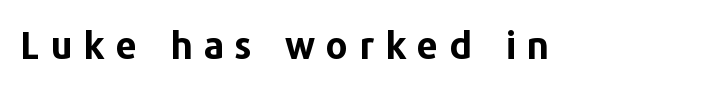
{"serif": "no", "italic": "no", "bold": "yes", "weight": "bold", "width": "normal", "stroke_contrast": "low", "x_height": "medium", "monospaced": "no", "underline": "no", "letter_spacing": "wide", "letter_spacing_em": 0.29, "glyph_px": 38}
